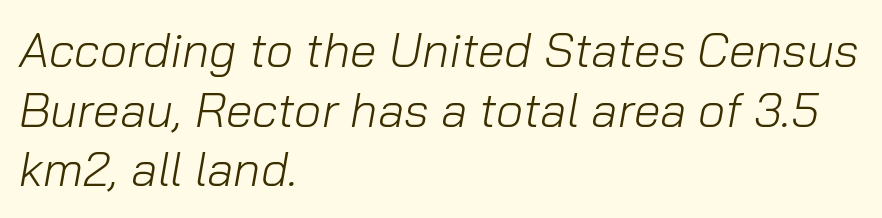
Q: Is the text bold? A: No.
Q: Is the text italic (slanted)? A: Yes, it leans right by about 10 degrees.
Q: Is the text underlined? A: No.
Q: How is the paragraph aligned? A: Left-aligned.
Q: Is the spacing between letters normal or unusually wide? A: Normal.
Q: Width (condensed, normal, or wide)? A: Normal.
Q: Stroke contrast? A: Low.
Q: x-height? A: Medium.
Q: Monospaced? A: No.
